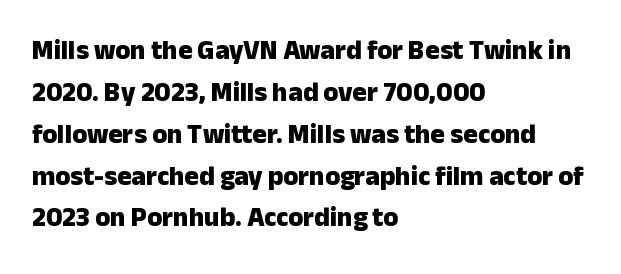
The face used here has the dense, thick strokes of a bold. Students, observe: this is what conventionally led text looks like. Notice how the stems are strictly vertical — no italics here. The setting favours the left margin, as ordinary paragraphs usually do.
